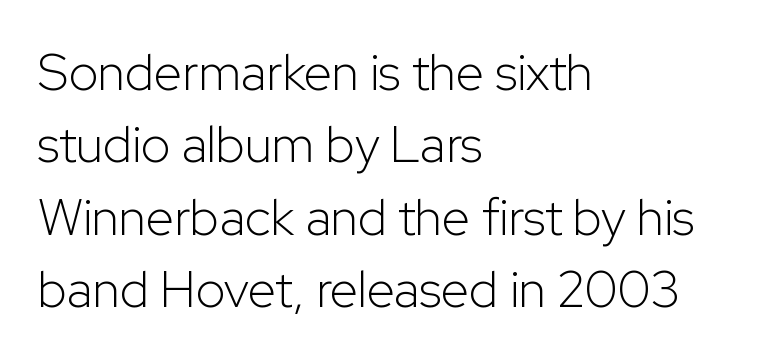
Does the leading feel generous? No, just average. The characters display no serif detailing; their extremities are plain. Do the letters lean? They stand straight. Type without underlining. Inter-character spacing is left at the font's built-in metrics.
